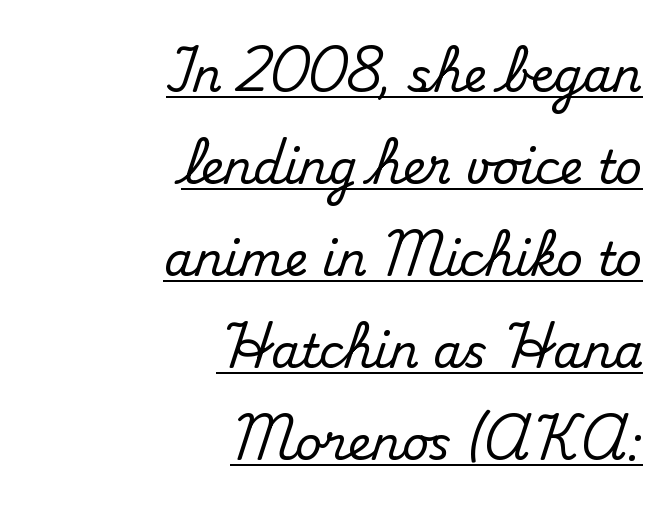
The image shows 46 px serif type; set right-aligned, loose line spacing (2.0x), normal letter spacing, underlined; medium stroke contrast and a small x-height.
